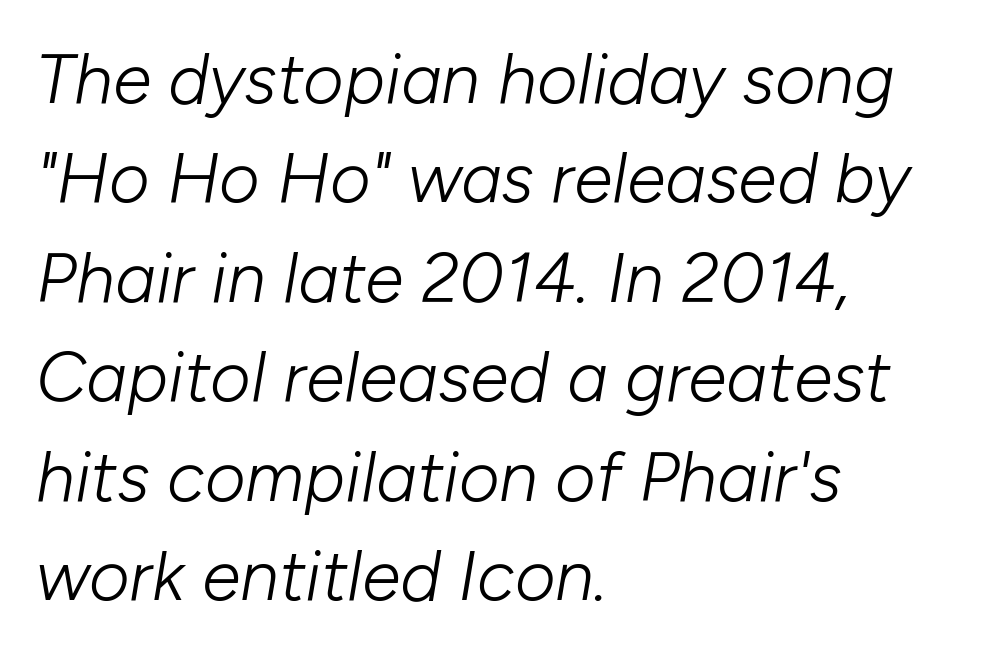
{"italic": "yes", "lean": "right", "slant_degrees": 10, "bold": "no", "weight": "light", "width": "normal", "stroke_contrast": "low", "x_height": "medium", "monospaced": "no", "underline": "no", "align": "left", "line_spacing": "normal", "line_spacing_ratio": 1.42, "letter_spacing": "normal", "letter_spacing_em": 0.0, "glyph_px": 70}
